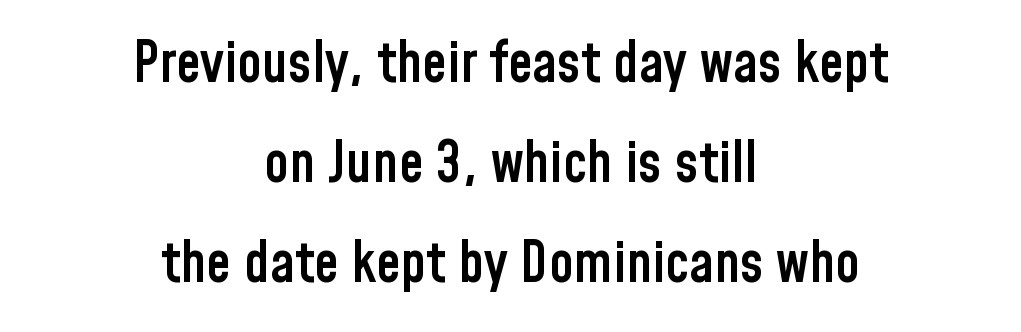
The face used here is proportionally spaced, like ordinary book or web type. The specimen reads as upright at a glance. Bold? Not quite — semibold, heavier than regular but stopping short. The passage shown is typeset with a sans-serif family.
